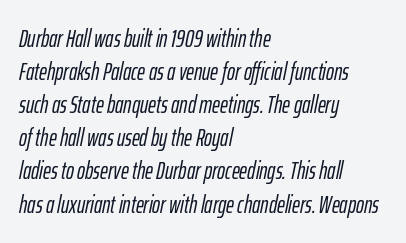
Beneath every word, the page is bare. These lines sit exactly where default settings would place them. Where is the straight margin? On the left. Would a proofreader flag this as italicized? Yes.
